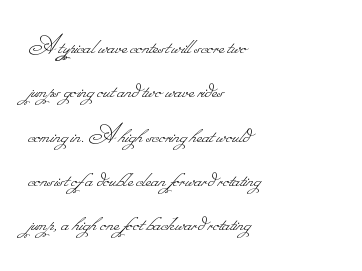
The lines are quadded left. The rendering uses a moderate line-height, typical for paragraphs. Proportional: the letters do not fall into vertical columns. Nothing unusual about the tracking: characters are spaced as the font intends. On a weight scale, this lands at 450 or below.
